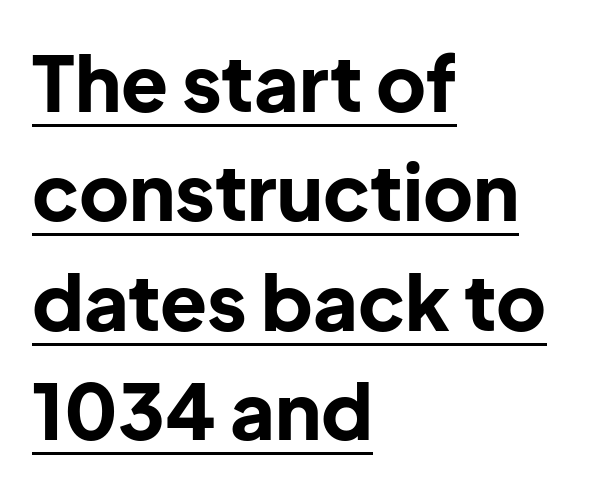
Tall strokes in this sample are plumb rather than angled. The rendering anchors every line to the left-hand side. This is sans-serif lettering, the kind often seen on screens and signage. Glyph-to-glyph distance matches everyday printed text.
